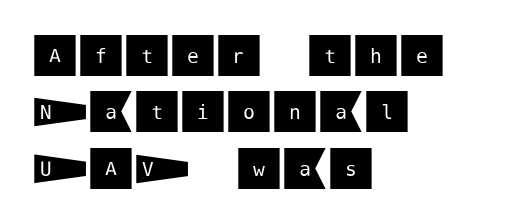
To sum up the face: it is a sans, with no serifs. The ragged edge is on the right, which tells us the setting is flush left. Descenders are the only things crossing below the line. Nope, not italic — everything's standing straight.
